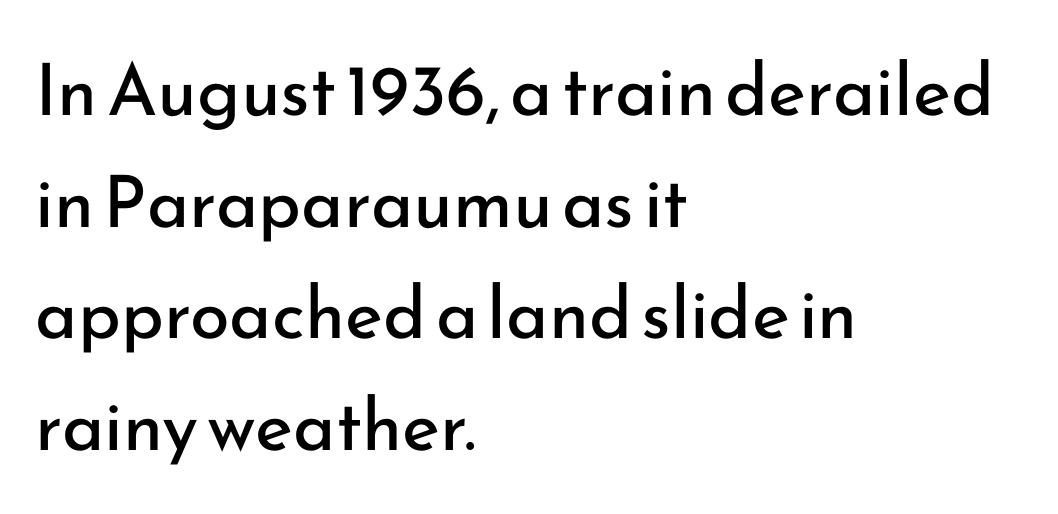
{"serif": "no", "italic": "no", "bold": "no", "weight": "regular", "width": "normal", "stroke_contrast": "low", "x_height": "small", "monospaced": "no", "underline": "no", "align": "left", "line_spacing": "normal", "line_spacing_ratio": 1.55, "letter_spacing": "normal", "letter_spacing_em": 0.0, "glyph_px": 72}
